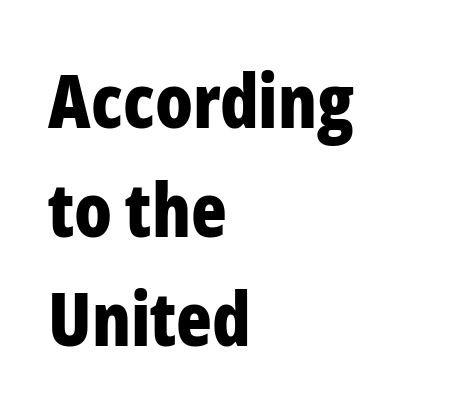
{"serif": "no", "italic": "no", "bold": "yes", "weight": "bold", "width": "condensed", "stroke_contrast": "low", "x_height": "medium", "monospaced": "no", "underline": "no", "align": "left", "line_spacing": "normal", "line_spacing_ratio": 1.47, "letter_spacing": "normal", "letter_spacing_em": 0.0, "glyph_px": 74}
